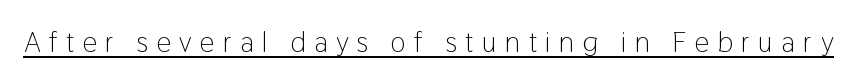
Q: Is the text bold? A: No.
Q: Is the text italic (slanted)? A: No, it is upright.
Q: Is the typeface a serif or a sans-serif typeface? A: Sans-serif.
Q: Is the text underlined? A: Yes.
Q: Is the spacing between letters normal or unusually wide? A: Unusually wide.
Q: Width (condensed, normal, or wide)? A: Condensed.
Q: Stroke contrast? A: Low.
Q: x-height? A: Medium.
Q: Monospaced? A: No.
